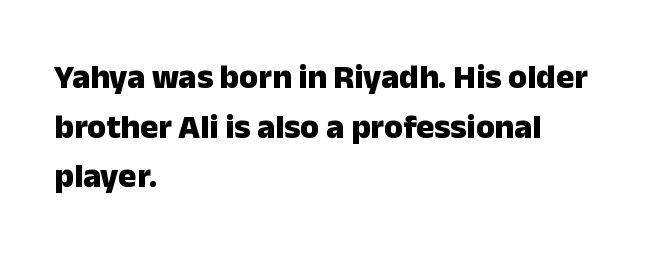
{"serif": "no", "italic": "no", "bold": "yes", "weight": "heavy", "width": "normal", "stroke_contrast": "low", "x_height": "medium", "monospaced": "no", "underline": "no", "align": "left", "line_spacing": "normal", "line_spacing_ratio": 1.46, "letter_spacing": "normal", "letter_spacing_em": 0.0, "glyph_px": 34}
